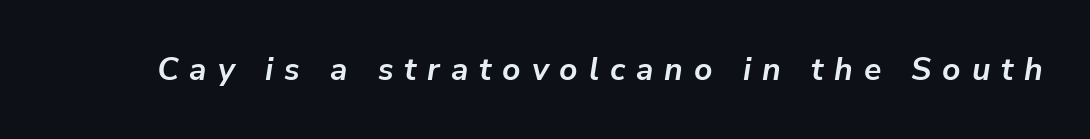
{"italic": "yes", "lean": "right", "slant_degrees": 9, "bold": "yes", "weight": "semibold", "width": "normal", "stroke_contrast": "low", "x_height": "medium", "monospaced": "no", "underline": "no", "letter_spacing": "wide", "letter_spacing_em": 0.34, "glyph_px": 32}
